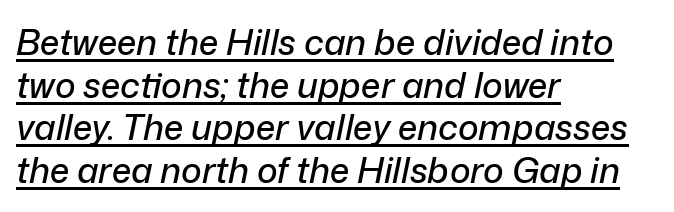
The image shows 35 px text type, italic (leaning right); set left-aligned, line spacing 1.22x, normal letter spacing, underlined; low stroke contrast and a medium x-height.
